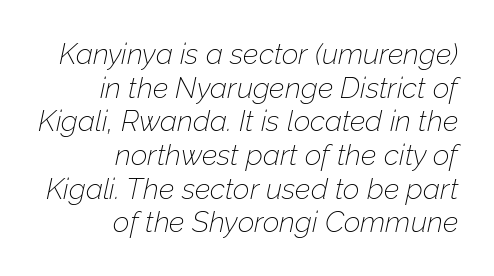
Q: Is the text bold? A: No.
Q: Is the text italic (slanted)? A: Yes, it leans right by about 12 degrees.
Q: Is the text underlined? A: No.
Q: How is the paragraph aligned? A: Right-aligned.
Q: Is the spacing between letters normal or unusually wide? A: Normal.
Q: Width (condensed, normal, or wide)? A: Normal.
Q: Stroke contrast? A: Low.
Q: x-height? A: Medium.
Q: Monospaced? A: No.
